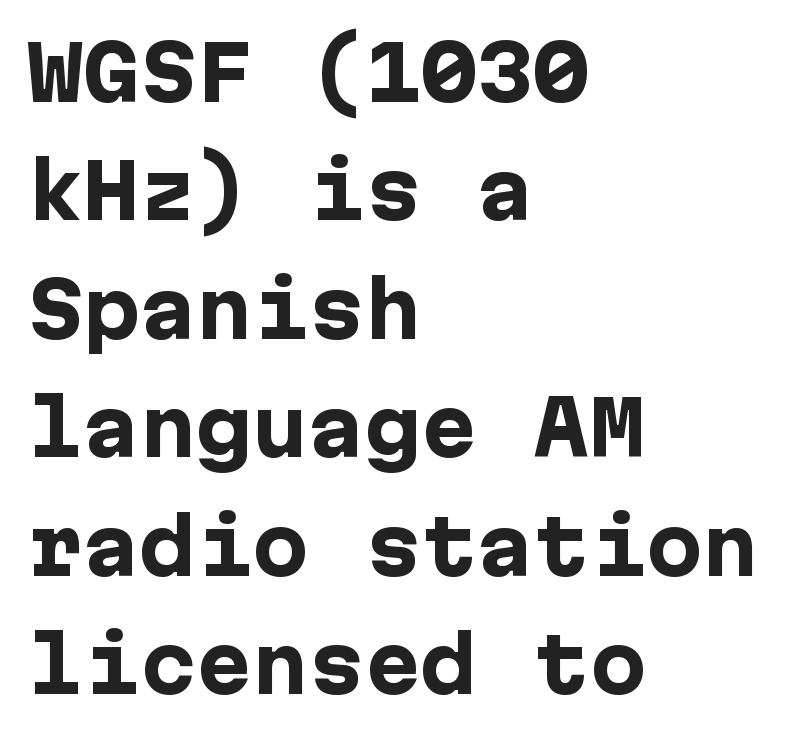
Observe the ordinary spacing: letters are neighbours, not strangers. How would I describe the line gaps? Plain and ordinary. Which margin do the lines hug? The left one — the right edge is uneven. A typesetter would label this face a sans.
